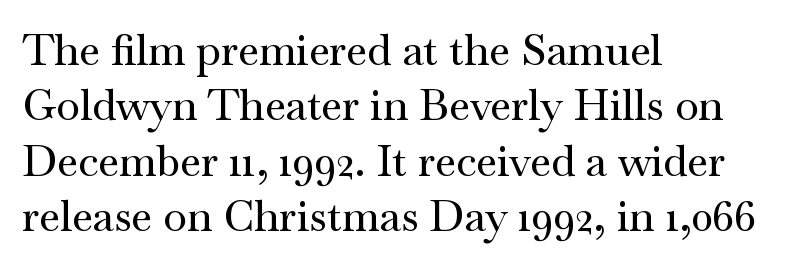
The image shows 43 px wide serif type, upright; set left-aligned, normal line spacing (1.29x), normal letter spacing, not underlined; medium stroke contrast and a small x-height.
